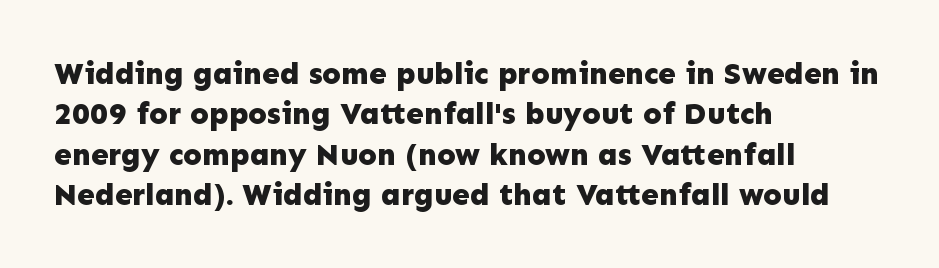
Q: Is the text bold? A: Yes.
Q: Is the text italic (slanted)? A: No, it is upright.
Q: Is the typeface a serif or a sans-serif typeface? A: Sans-serif.
Q: Is the text underlined? A: No.
Q: How is the paragraph aligned? A: Left-aligned.
Q: Is the spacing between letters normal or unusually wide? A: Normal.
Q: Is the spacing between lines tight, normal or loose? A: Normal.
Q: Width (condensed, normal, or wide)? A: Normal.
Q: Stroke contrast? A: Low.
Q: x-height? A: Medium.
Q: Monospaced? A: No.
